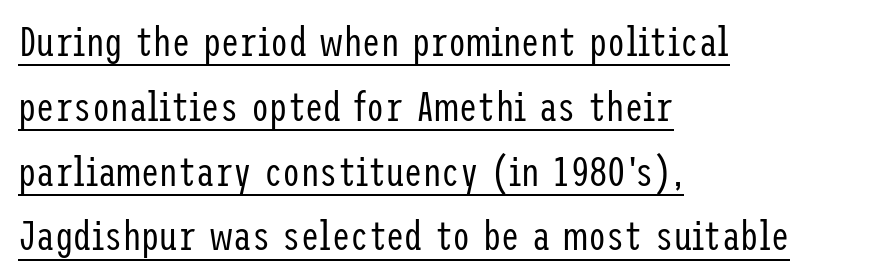
{"serif": "no", "italic": "no", "bold": "no", "weight": "regular", "width": "condensed", "stroke_contrast": "low", "x_height": "medium", "underline": "yes", "align": "left", "line_spacing": "normal", "line_spacing_ratio": 1.58, "letter_spacing": "normal", "letter_spacing_em": 0.0, "glyph_px": 41}
